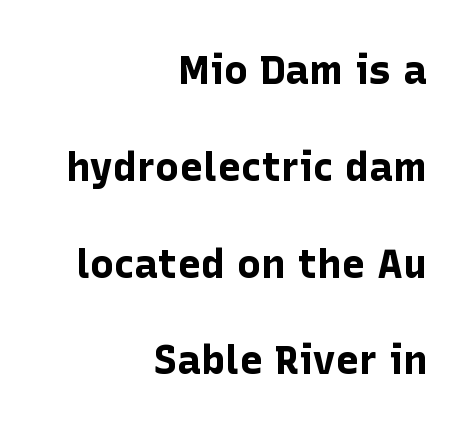
Q: Is the text bold? A: Yes.
Q: Is the text italic (slanted)? A: No, it is upright.
Q: Is the typeface a serif or a sans-serif typeface? A: Sans-serif.
Q: Is the text underlined? A: No.
Q: How is the paragraph aligned? A: Right-aligned.
Q: Is the spacing between letters normal or unusually wide? A: Normal.
Q: Is the spacing between lines tight, normal or loose? A: Loose.
Q: Width (condensed, normal, or wide)? A: Normal.
Q: Stroke contrast? A: Low.
Q: x-height? A: Medium.
Q: Monospaced? A: No.
